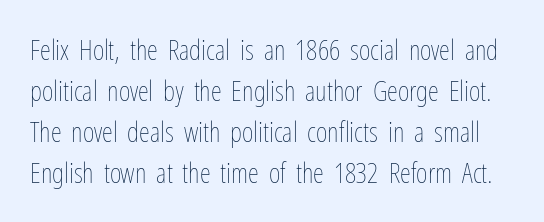
The image shows 28 px thin, condensed type, upright; set normal line spacing (1.46x), normal letter spacing, not underlined; low stroke contrast and a medium x-height.
